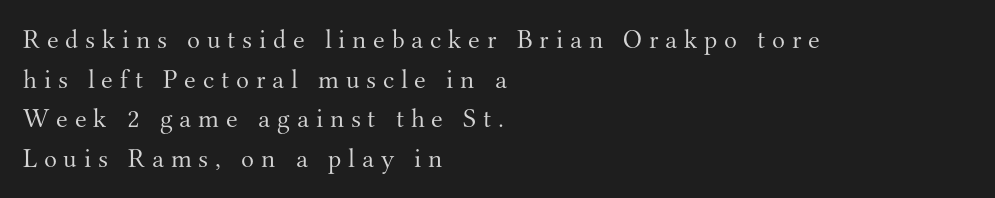
{"italic": "no", "bold": "no", "underline": "no", "align": "left", "line_spacing": "normal", "line_spacing_ratio": 1.47, "letter_spacing": "wide", "letter_spacing_em": 0.25, "glyph_px": 27}
